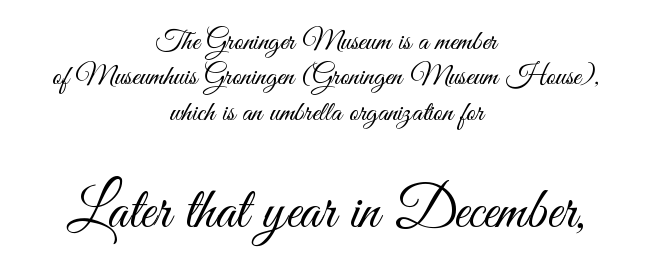
Visually the block forms a symmetrical silhouette, jagged on both flanks. Rule under the text: the space is simply empty. This sample has the flowing, uneven cadence of proportional lettering. Is the lower block the larger one? Yes — the lower block carries the bigger type.
